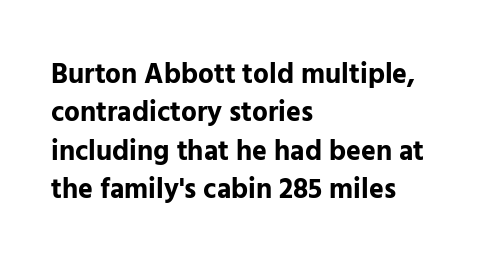
{"serif": "no", "italic": "no", "bold": "yes", "weight": "bold", "width": "normal", "stroke_contrast": "low", "x_height": "medium", "monospaced": "no", "underline": "no", "align": "left", "line_spacing": "normal", "line_spacing_ratio": 1.37, "letter_spacing": "normal", "letter_spacing_em": 0.0, "glyph_px": 28}
